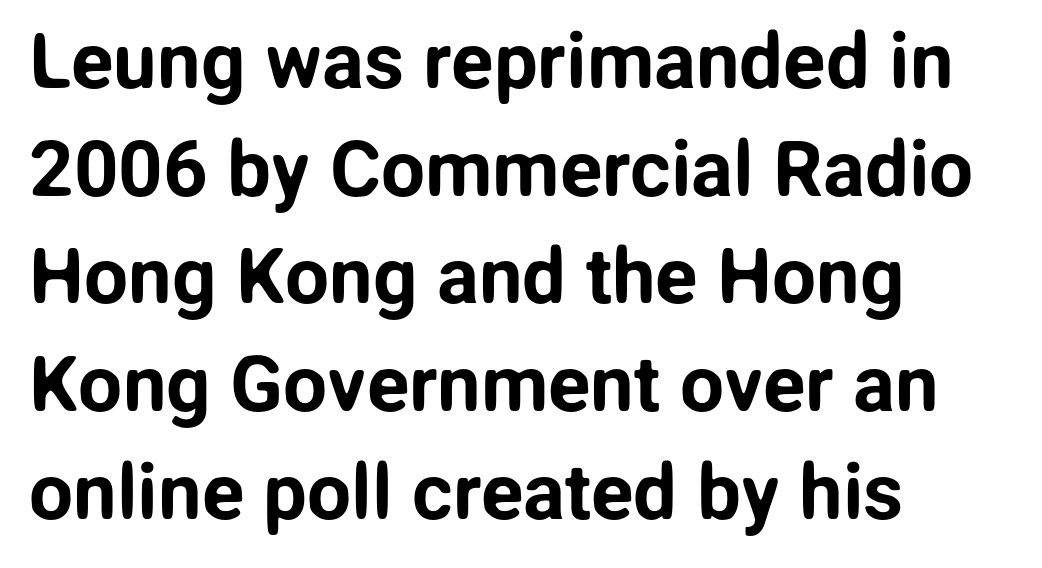
{"serif": "no", "italic": "no", "width": "normal", "stroke_contrast": "low", "x_height": "medium", "monospaced": "no", "underline": "no", "align": "left", "line_spacing": "normal", "line_spacing_ratio": 1.38, "letter_spacing": "normal", "letter_spacing_em": 0.0, "glyph_px": 78}
